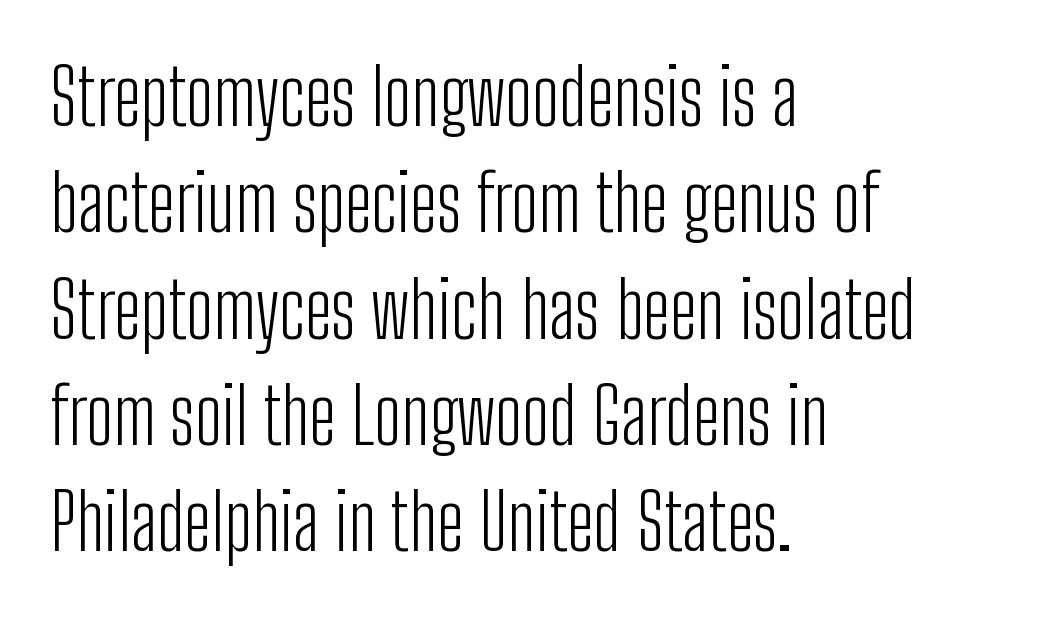
{"serif": "no", "italic": "no", "bold": "no", "weight": "light", "width": "condensed", "stroke_contrast": "low", "x_height": "medium", "monospaced": "no", "underline": "no", "align": "left", "line_spacing": "normal", "line_spacing_ratio": 1.38, "letter_spacing": "normal", "letter_spacing_em": 0.0, "glyph_px": 77}
